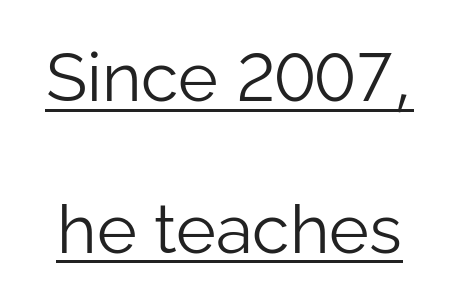
Q: Is the text bold? A: No.
Q: Is the text italic (slanted)? A: No, it is upright.
Q: Is the typeface a serif or a sans-serif typeface? A: Sans-serif.
Q: Is the text underlined? A: Yes.
Q: Is the spacing between letters normal or unusually wide? A: Normal.
Q: Is the spacing between lines tight, normal or loose? A: Loose.
Q: Width (condensed, normal, or wide)? A: Normal.
Q: Stroke contrast? A: Low.
Q: x-height? A: Medium.
Q: Monospaced? A: No.
